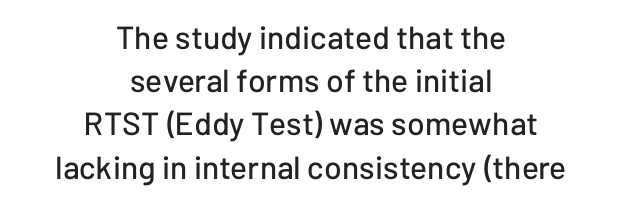
Q: Is the text italic (slanted)? A: No, it is upright.
Q: Is the typeface a serif or a sans-serif typeface? A: Sans-serif.
Q: Is the text underlined? A: No.
Q: How is the paragraph aligned? A: Centered.
Q: Is the spacing between letters normal or unusually wide? A: Normal.
Q: Is the spacing between lines tight, normal or loose? A: Normal.
Q: Width (condensed, normal, or wide)? A: Normal.
Q: Stroke contrast? A: Low.
Q: x-height? A: Medium.
Q: Monospaced? A: No.
